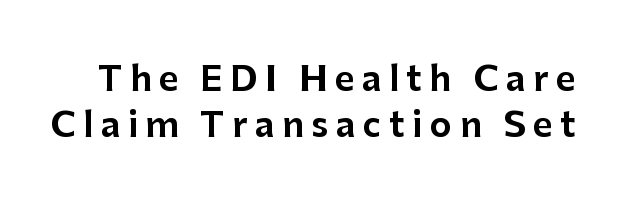
Style check: upright. This sample has the flowing, uneven cadence of proportional lettering. Words appear elongated and porous because spacing is wide. Are there feet on the stems? There aren't — it's a sans.
